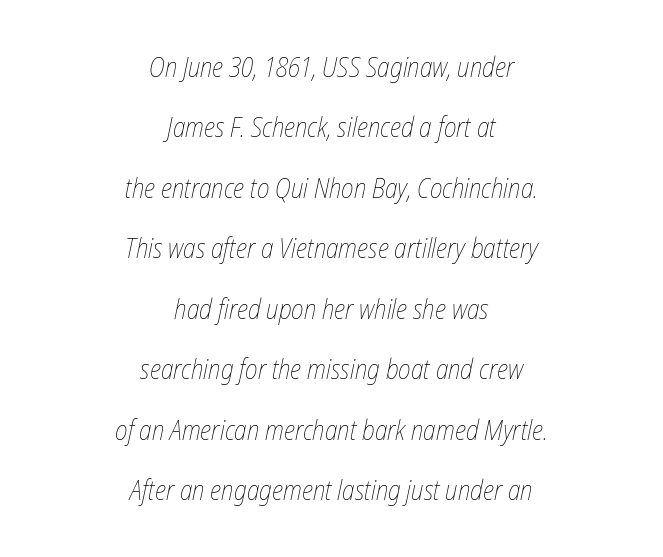
The image shows 27 px text type, italic (leaning right); set centered, loose line spacing (2.24x), normal letter spacing, not underlined.
